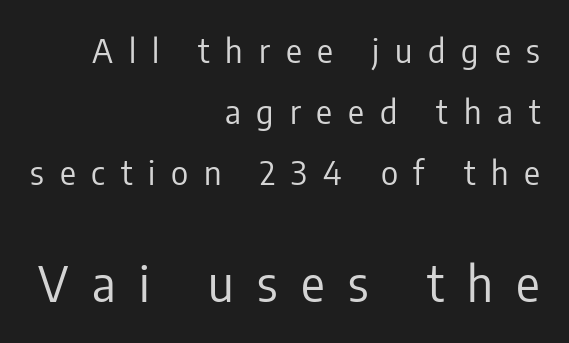
Q: Is the text bold? A: No.
Q: Is the text italic (slanted)? A: No, it is upright.
Q: Is the typeface a serif or a sans-serif typeface? A: Sans-serif.
Q: Is the text underlined? A: No.
Q: How is the paragraph aligned? A: Right-aligned.
Q: Is the spacing between letters normal or unusually wide? A: Unusually wide.
Q: Which block of text is set in a larger size, the first (top) or the second (bottom)? A: The second (bottom) one.
Q: Width (condensed, normal, or wide)? A: Condensed.
Q: Stroke contrast? A: Low.
Q: x-height? A: Medium.
Q: Monospaced? A: No.
